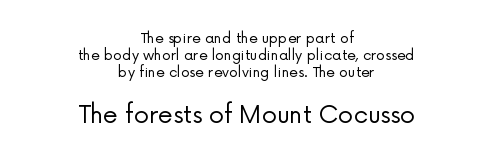
A student would notice the bottom passage is typeset larger than what precedes it. Nothing heavy about these letters — not bold at all. The rendering keeps characters at their native spacing. These lines are centered, leaving both edges ragged.
